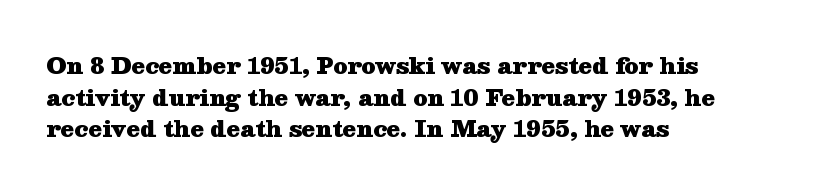
The image shows 22 px bold type, upright; set left-aligned, normal line spacing (1.44x), normal letter spacing, not underlined.
